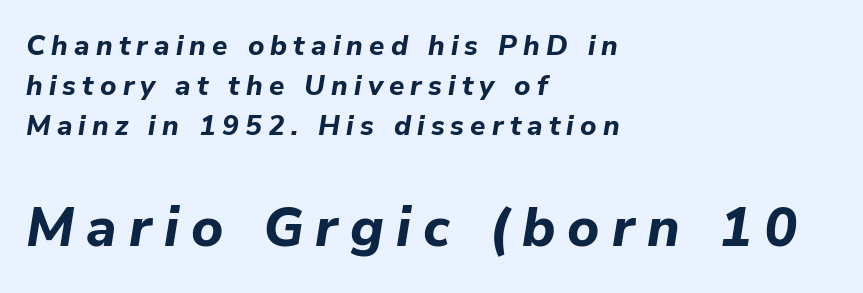
The glyphs are unaccompanied by any horizontal stroke below them. Caption: multi-line text, flush left, ragged right. Slanted lettering throughout. The designer left line spacing at the default.
